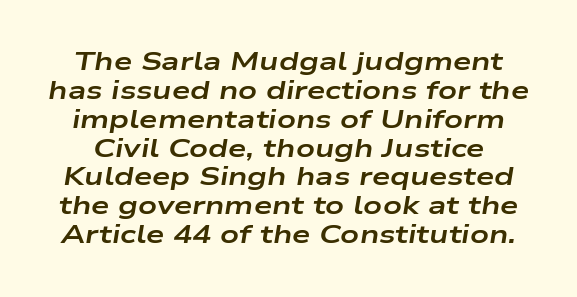
The image shows 26 px bold type, italic (leaning right); set tight line spacing (1.11x), normal letter spacing, not underlined.
